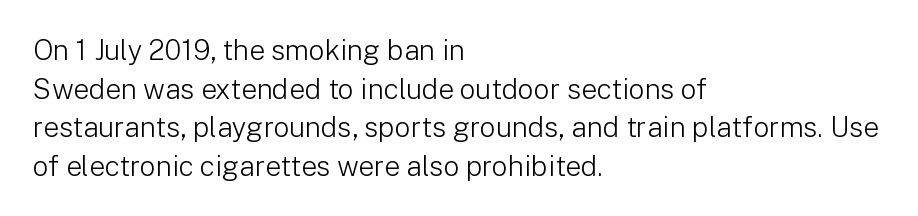
Normally led — the rows are evenly, conventionally spaced. The rendering uses natural spacing where letterforms have individual widths. The cut favours lightness, reaching ordinary text weight at its darkest. The font family rendered here belongs to the sans-serif group.
